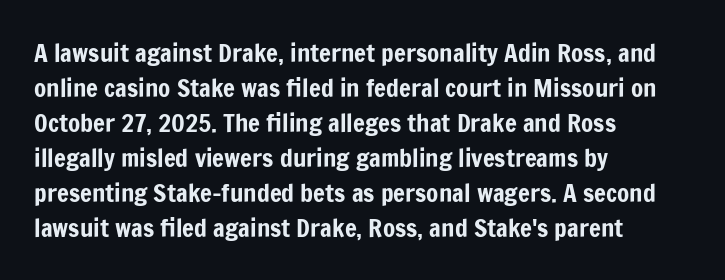
Q: Is the text italic (slanted)? A: No, it is upright.
Q: Is the text underlined? A: No.
Q: How is the paragraph aligned? A: Left-aligned.
Q: Is the spacing between letters normal or unusually wide? A: Normal.
Q: Is the spacing between lines tight, normal or loose? A: Normal.
